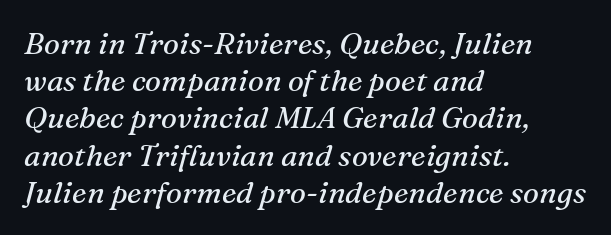
The image shows 30 px regular-weight serif type, italic (leaning right); set left-aligned, line spacing 1.24x, normal letter spacing, not underlined; medium stroke contrast and a medium x-height.
